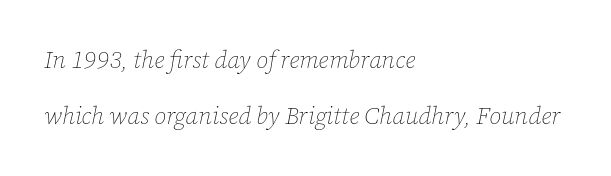
The image shows 24 px text type, italic (leaning right); set left-aligned, loose line spacing (2.33x), normal letter spacing, not underlined.
